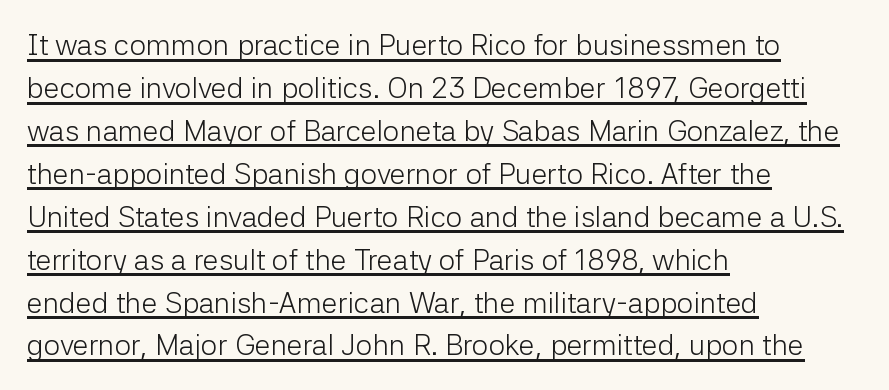
Q: Is the text bold? A: No.
Q: Is the text italic (slanted)? A: No, it is upright.
Q: Is the typeface a serif or a sans-serif typeface? A: Sans-serif.
Q: Is the text underlined? A: Yes.
Q: How is the paragraph aligned? A: Left-aligned.
Q: Is the spacing between letters normal or unusually wide? A: Normal.
Q: Is the spacing between lines tight, normal or loose? A: Normal.
Q: Width (condensed, normal, or wide)? A: Normal.
Q: Stroke contrast? A: Low.
Q: x-height? A: Medium.
Q: Monospaced? A: No.
